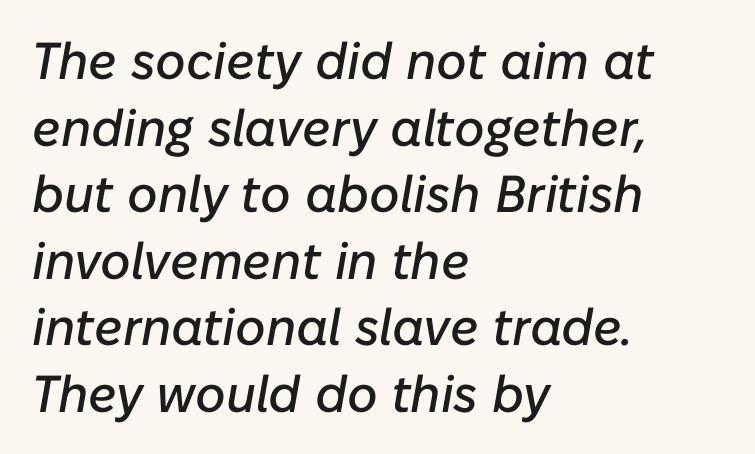
The image shows 52 px text type, italic (leaning right); set left-aligned, normal line spacing (1.28x), normal letter spacing, not underlined; low stroke contrast and a medium x-height.
